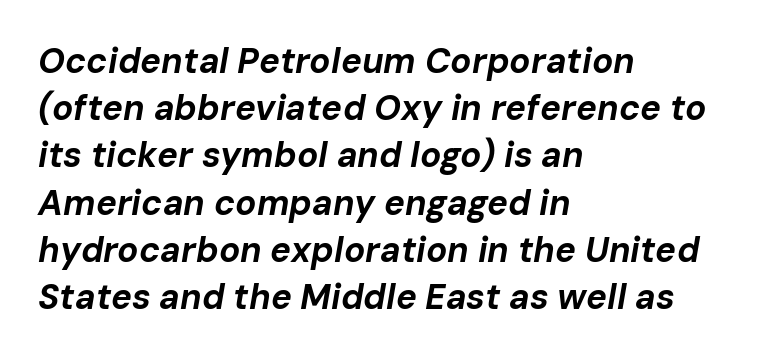
A typesetter would call this proportional, since set widths differ per character. Italic? Definitely — the glyphs are oblique. Chunky letters — that's bold for sure. Casual observation: everything's shoved over to the left.
